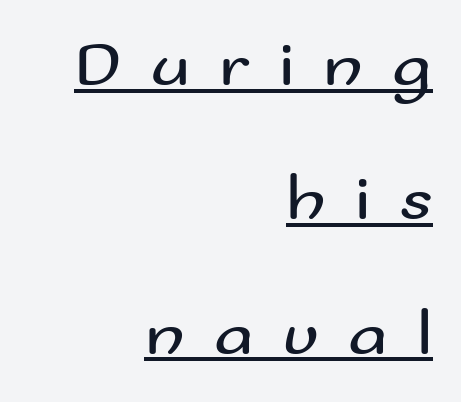
The image shows 64 px regular-weight, wide sans-serif type, upright; set right-aligned, loose line spacing (2.1x), unusually wide letter spacing (+0.45 em), underlined; medium stroke contrast and a small x-height.
